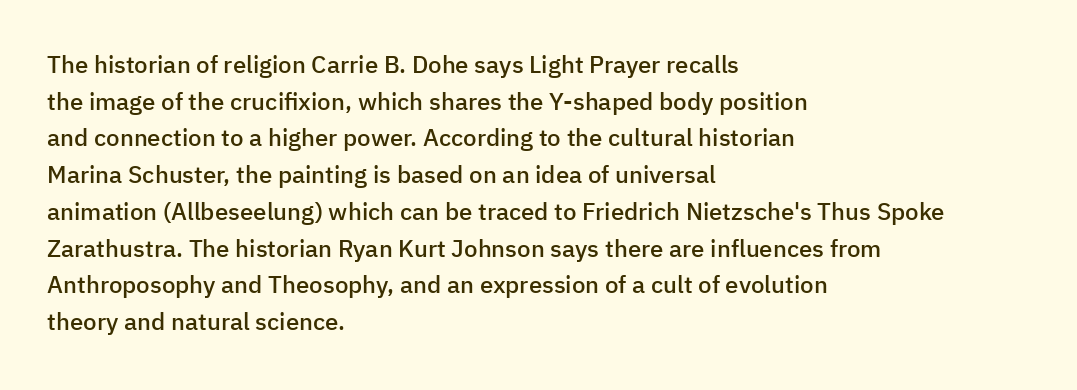
Q: Is the text bold? A: Semi-bold.
Q: Is the text italic (slanted)? A: No, it is upright.
Q: Is the text underlined? A: No.
Q: How is the paragraph aligned? A: Left-aligned.
Q: Is the spacing between letters normal or unusually wide? A: Normal.
Q: Is the spacing between lines tight, normal or loose? A: Normal.
